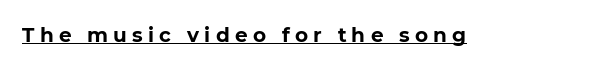
The image shows 20 px bold type; set unusually wide letter spacing (+0.26 em), underlined.
